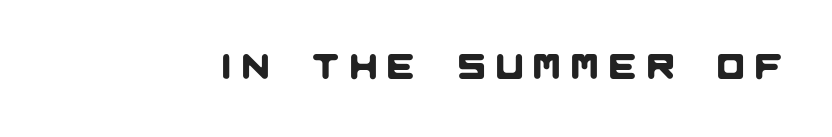
Q: Is the typeface a serif or a sans-serif typeface? A: Sans-serif.
Q: Is the text underlined? A: No.
Q: Is the spacing between letters normal or unusually wide? A: Unusually wide.
Q: Width (condensed, normal, or wide)? A: Normal.
Q: Stroke contrast? A: Low.
Q: x-height? A: Large.
Q: Monospaced? A: No.
